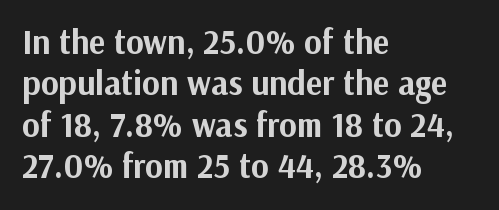
Q: Is the text bold? A: Yes.
Q: Is the text italic (slanted)? A: No, it is upright.
Q: Is the typeface a serif or a sans-serif typeface? A: Sans-serif.
Q: Is the text underlined? A: No.
Q: How is the paragraph aligned? A: Left-aligned.
Q: Is the spacing between letters normal or unusually wide? A: Normal.
Q: Width (condensed, normal, or wide)? A: Normal.
Q: Stroke contrast? A: Medium.
Q: x-height? A: Medium.
Q: Monospaced? A: No.
